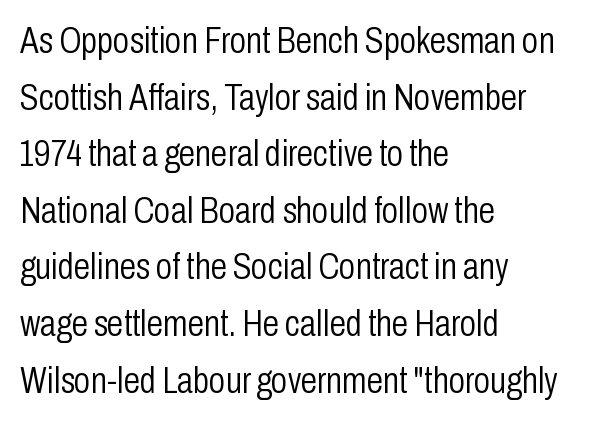
{"serif": "no", "italic": "no", "bold": "no", "weight": "light", "width": "condensed", "stroke_contrast": "low", "x_height": "medium", "monospaced": "no", "underline": "no", "align": "left", "line_spacing": "normal", "line_spacing_ratio": 1.53, "letter_spacing": "normal", "letter_spacing_em": 0.0, "glyph_px": 37}
